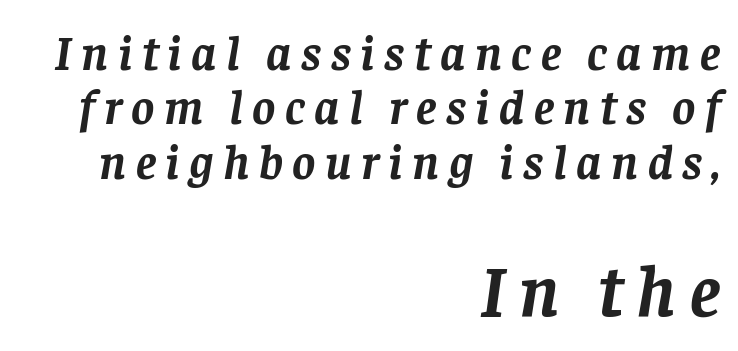
{"serif": "yes", "italic": "yes", "lean": "right", "slant_degrees": 8, "bold": "yes", "weight": "semibold", "width": "normal", "stroke_contrast": "low", "x_height": "large", "monospaced": "no", "underline": "no", "align": "right", "line_spacing": "tight", "line_spacing_ratio": 1.11, "larger_block": "second", "size_ratio": 1.49, "glyph_px": 73}
